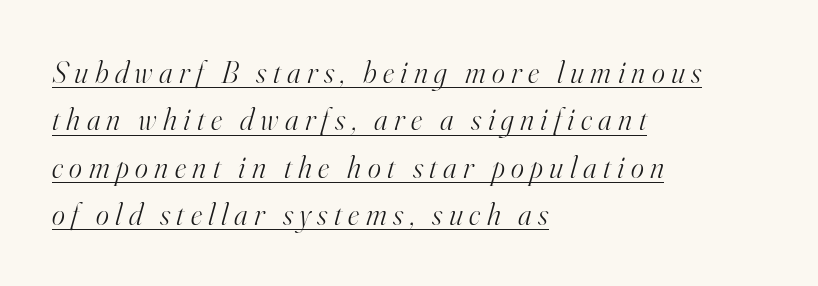
The image shows 31 px light serif type, italic (leaning right); set left-aligned, normal line spacing (1.53x), unusually wide letter spacing (+0.21 em), underlined; high stroke contrast and a small x-height.
